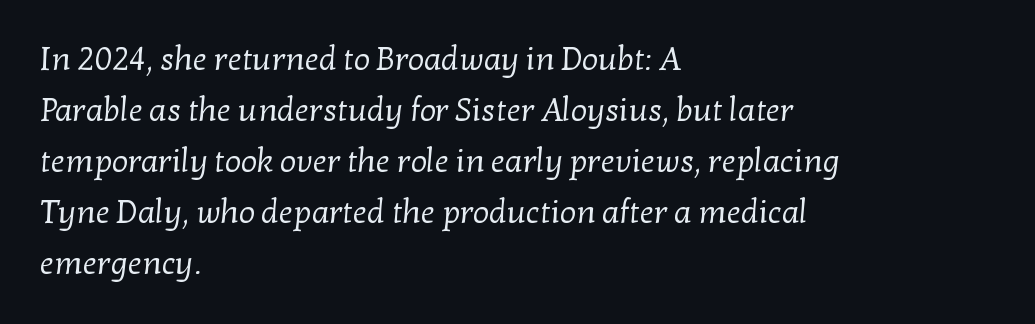
The image shows 32 px regular-weight serif type; set left-aligned, normal line spacing (1.59x), normal letter spacing, not underlined; low stroke contrast and a medium x-height.
